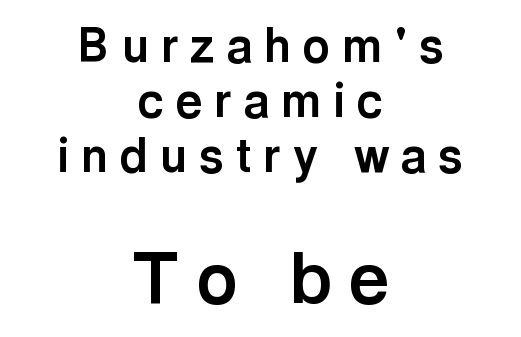
Q: Is the text bold? A: Yes.
Q: Is the text italic (slanted)? A: No, it is upright.
Q: Is the typeface a serif or a sans-serif typeface? A: Sans-serif.
Q: Is the text underlined? A: No.
Q: How is the paragraph aligned? A: Centered.
Q: Is the spacing between letters normal or unusually wide? A: Unusually wide.
Q: Which block of text is set in a larger size, the first (top) or the second (bottom)? A: The second (bottom) one.
Q: Width (condensed, normal, or wide)? A: Normal.
Q: x-height? A: Medium.
Q: Monospaced? A: No.
